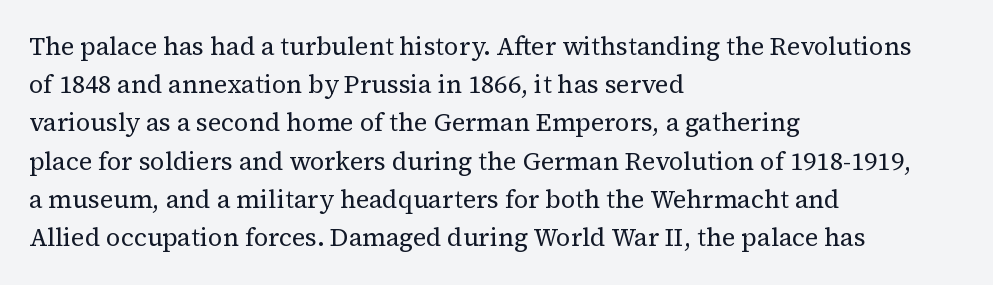
{"italic": "no", "bold": "no", "underline": "no", "align": "left", "line_spacing": "normal", "line_spacing_ratio": 1.53, "letter_spacing": "normal", "letter_spacing_em": 0.0, "glyph_px": 25}
